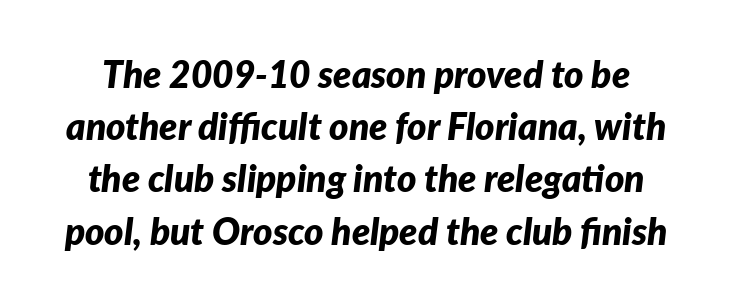
The image shows 37 px bold type, italic (leaning right); set normal line spacing (1.41x), normal letter spacing, not underlined; low stroke contrast and a medium x-height.
